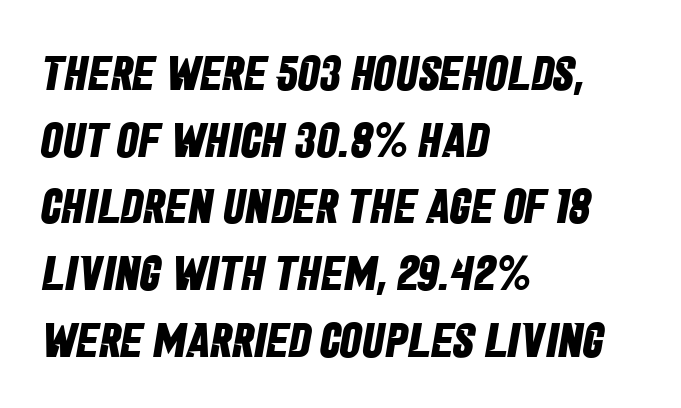
{"serif": "no", "bold": "yes", "weight": "bold", "width": "condensed", "stroke_contrast": "low", "x_height": "large", "monospaced": "no", "underline": "no", "align": "left", "line_spacing": "normal", "line_spacing_ratio": 1.36, "letter_spacing": "normal", "letter_spacing_em": 0.0, "glyph_px": 49}
